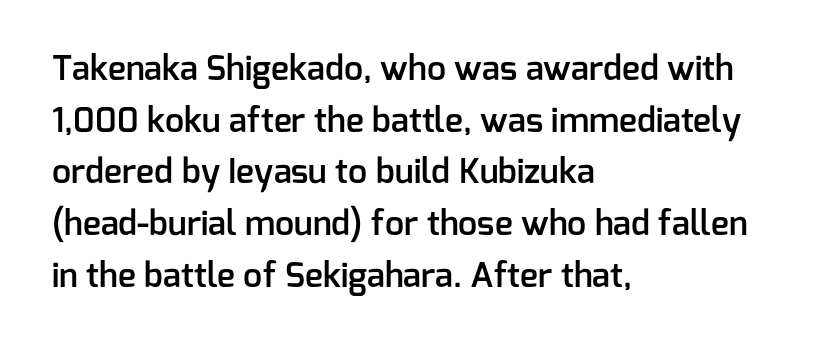
The image shows 34 px semibold sans-serif type, upright; set left-aligned, normal line spacing (1.52x), normal letter spacing, not underlined; low stroke contrast and a medium x-height.
